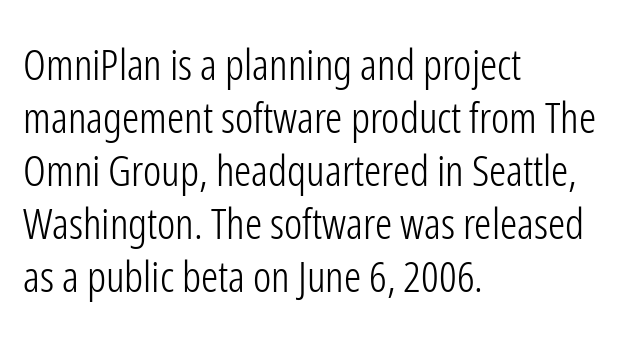
{"serif": "no", "italic": "no", "bold": "no", "weight": "light", "width": "condensed", "stroke_contrast": "low", "x_height": "medium", "monospaced": "no", "underline": "no", "align": "left", "line_spacing_ratio": 1.23, "letter_spacing": "normal", "letter_spacing_em": 0.0, "glyph_px": 43}
